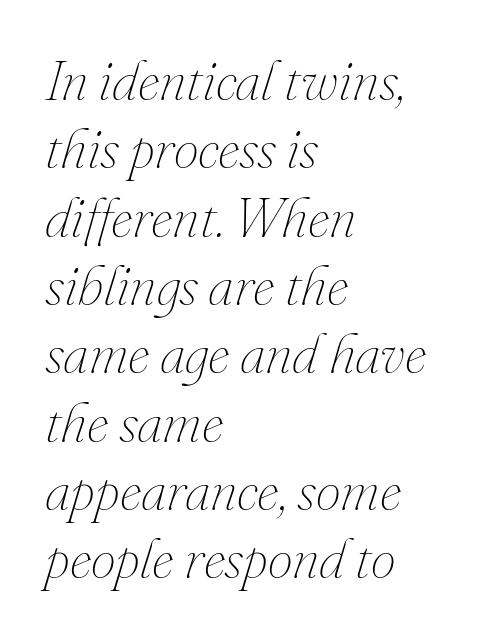
{"italic": "yes", "lean": "right", "slant_degrees": 16, "bold": "no", "weight": "thin", "width": "normal", "stroke_contrast": "medium", "x_height": "small", "monospaced": "no", "underline": "no", "align": "left", "line_spacing_ratio": 1.22, "letter_spacing": "normal", "letter_spacing_em": 0.0, "glyph_px": 56}
